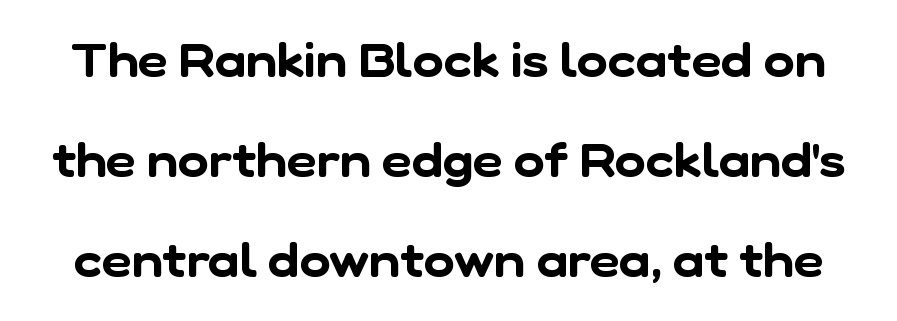
This rendering leaves character spacing at its baseline value. You could not count columns in this text — the font is proportionally spaced. Is this a sans? Yes — the strokes have no serifs. Honestly, the rows look like they've been pulled way apart. Each row of text sits above clean, open space.
